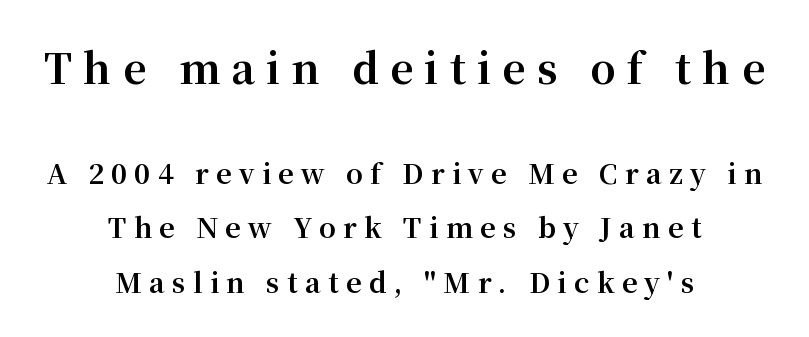
I'd call this a serif setting — the letters wear small feet. This sample is center-justified, so both line endings float freely. If you measured baseline to baseline, you'd find a long distance. The passage shown has open, widely tracked lettering throughout.
